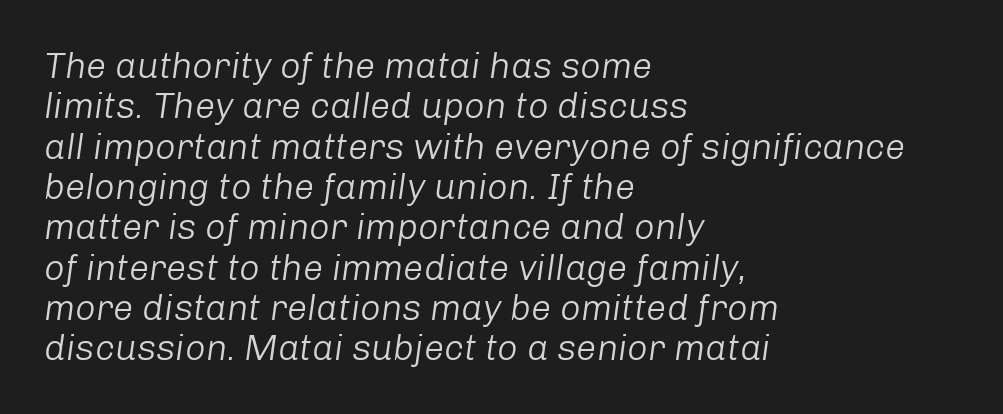
The image shows 36 px light type, italic (leaning right); set left-aligned, tight line spacing (1.12x), normal letter spacing, not underlined; low stroke contrast and a medium x-height.
